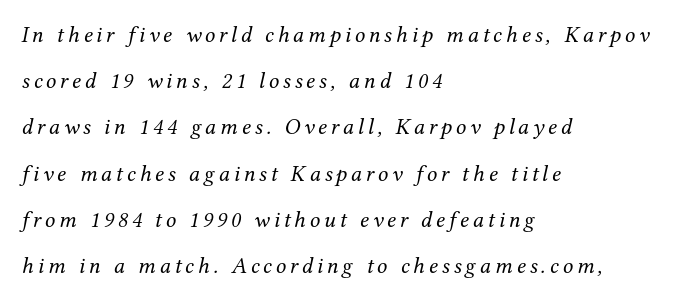
In terms of posture, this sample is oblique. Typeset ragged right — the left edge is the straight one. The leading is generous, giving the passage an open texture. Has an underline been added? It has not. Think standard paragraph weight, or any step lighter than that.
